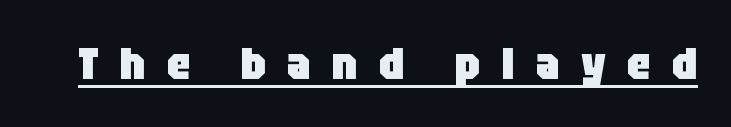
Inter-character spacing is expanded well beyond the font's built-in metrics. Character widths vary here, with narrow letters taking less room than wide ones. In terms of weight, the rendering is a true, heavy bold. The text was rendered using a sans face with plain stroke endings. Every stem runs plumb, perpendicular to the baseline. These characters rest on top of a visible drawn line.
